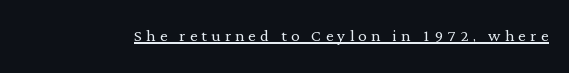
The image shows 21 px text type, upright; set unusually wide letter spacing (+0.21 em), underlined.
